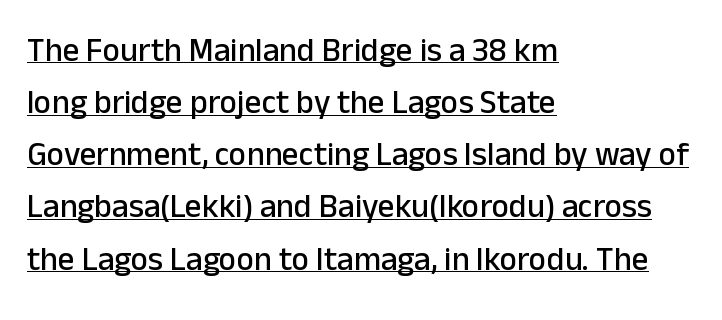
{"serif": "no", "italic": "no", "width": "normal", "stroke_contrast": "low", "x_height": "medium", "monospaced": "no", "underline": "yes", "align": "left", "line_spacing": "normal", "line_spacing_ratio": 1.58, "letter_spacing": "normal", "letter_spacing_em": 0.0, "glyph_px": 33}
